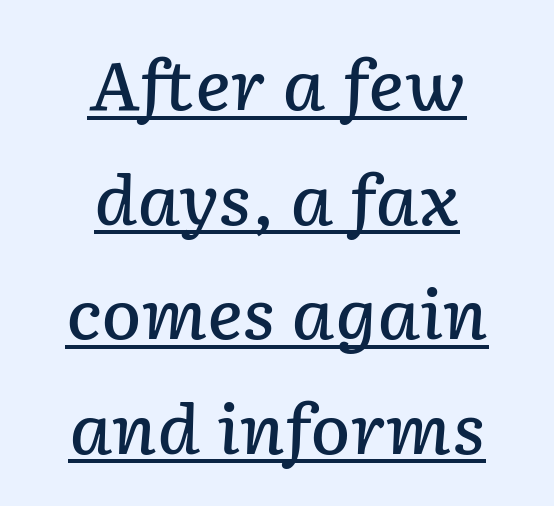
{"italic": "yes", "lean": "right", "slant_degrees": 2, "bold": "semi", "weight": "semibold", "width": "normal", "stroke_contrast": "low", "x_height": "medium", "monospaced": "no", "underline": "yes", "align": "center", "line_spacing_ratio": 1.71, "letter_spacing": "normal", "letter_spacing_em": 0.0, "glyph_px": 67}
